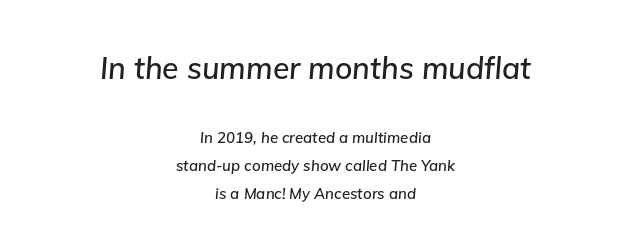
Q: Is the text italic (slanted)? A: Yes, it leans right by about 5 degrees.
Q: Is the text underlined? A: No.
Q: How is the paragraph aligned? A: Centered.
Q: Is the spacing between letters normal or unusually wide? A: Normal.
Q: Which block of text is set in a larger size, the first (top) or the second (bottom)? A: The first (top) one.
Q: Width (condensed, normal, or wide)? A: Normal.
Q: Stroke contrast? A: Low.
Q: x-height? A: Medium.
Q: Monospaced? A: No.
